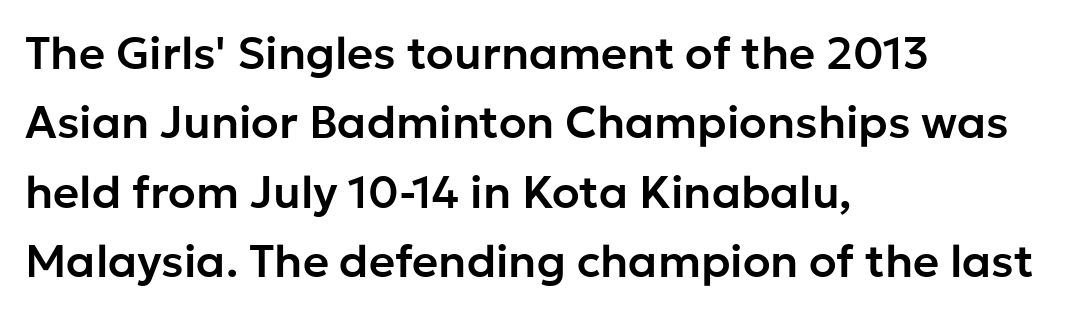
The image shows 45 px sans-serif type, upright; set left-aligned, normal line spacing (1.54x), normal letter spacing, not underlined; low stroke contrast and a medium x-height.
